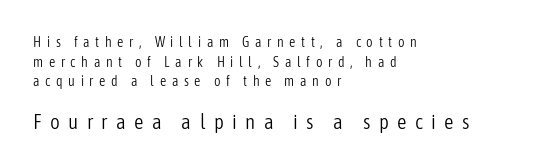
Q: Is the text bold? A: No.
Q: Is the text italic (slanted)? A: No, it is upright.
Q: Is the text underlined? A: No.
Q: How is the paragraph aligned? A: Left-aligned.
Q: Is the spacing between letters normal or unusually wide? A: Unusually wide.
Q: Is the spacing between lines tight, normal or loose? A: Normal.
Q: Which block of text is set in a larger size, the first (top) or the second (bottom)? A: The second (bottom) one.
